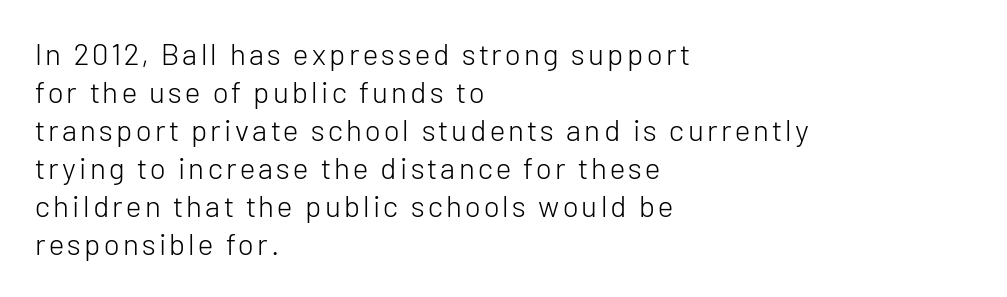
Think of a printed novel: that variable character pitch is what you see here. Nothing heavy about these letters — not bold at all. Regular leading. The glyphs are unaccompanied by any horizontal stroke below them. This rendering uses left alignment, leaving the right contour irregular.
